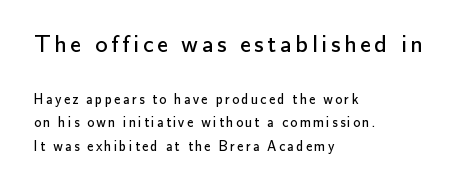
The image shows 24 px text type, upright; set left-aligned, normal line spacing (1.66x), not underlined; the first (top) block is 1.71x larger.
